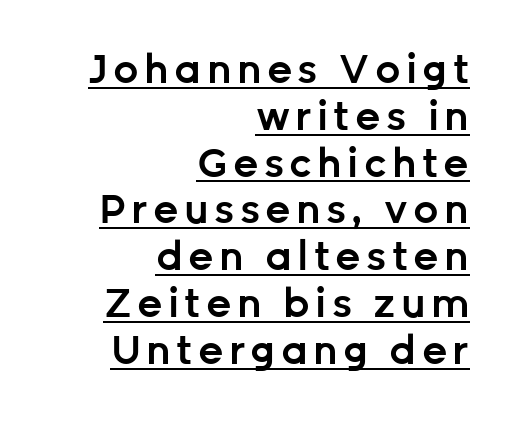
The image shows 40 px semibold sans-serif type, upright; set right-aligned, line spacing 1.17x, underlined; low stroke contrast and a medium x-height.
